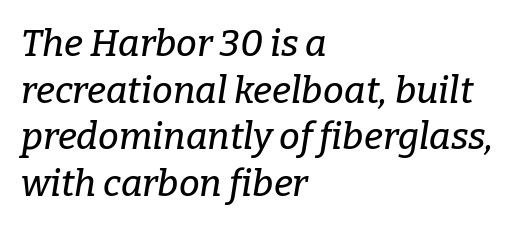
Letter spacing: default. Compared with typical paragraphs, the rows here are spaced about the same. Typographically, this falls in the serif category. If you drew a line through each stem, it would be angled. Glance below the letters and you will spot only blank space.
